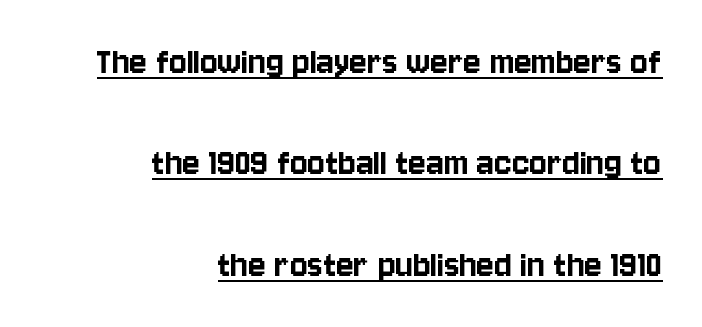
Q: Is the text italic (slanted)? A: No, it is upright.
Q: Is the typeface a serif or a sans-serif typeface? A: Sans-serif.
Q: Is the text underlined? A: Yes.
Q: How is the paragraph aligned? A: Right-aligned.
Q: Is the spacing between letters normal or unusually wide? A: Normal.
Q: Is the spacing between lines tight, normal or loose? A: Loose.
Q: Width (condensed, normal, or wide)? A: Condensed.
Q: Stroke contrast? A: Low.
Q: x-height? A: Large.
Q: Monospaced? A: No.
